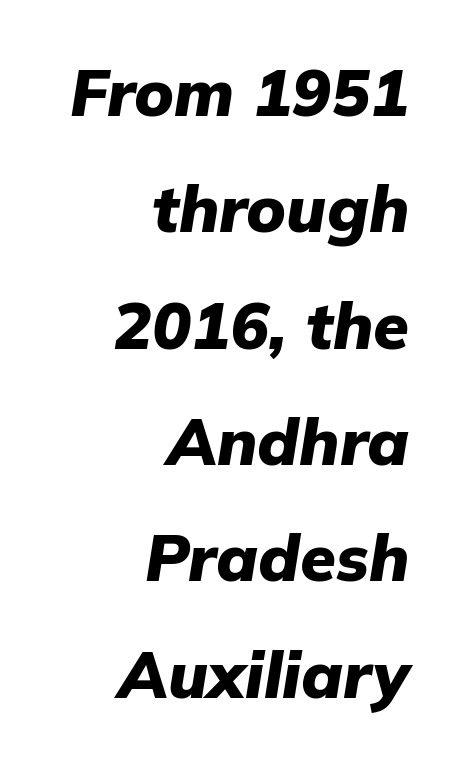
The image shows 65 px heavy type, italic (leaning right); set right-aligned, line spacing 1.79x, normal letter spacing, not underlined; low stroke contrast and a medium x-height.
